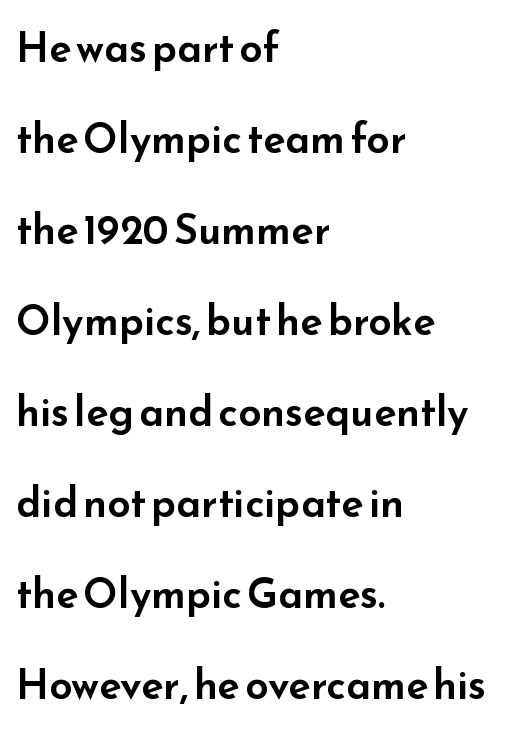
The image shows 41 px wide sans-serif type, upright; set left-aligned, loose line spacing (2.22x), normal letter spacing, not underlined; low stroke contrast and a small x-height.
